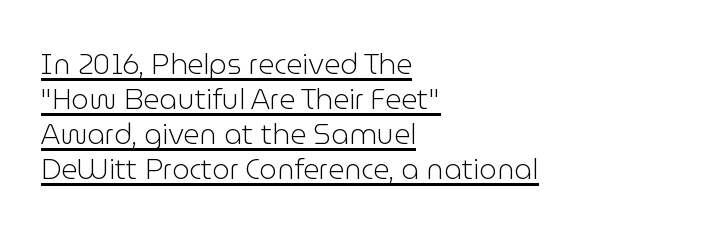
{"serif": "no", "italic": "no", "bold": "no", "weight": "light", "width": "normal", "stroke_contrast": "low", "x_height": "medium", "monospaced": "no", "underline": "yes", "align": "left", "line_spacing": "normal", "line_spacing_ratio": 1.25, "letter_spacing": "normal", "letter_spacing_em": 0.0, "glyph_px": 28}
